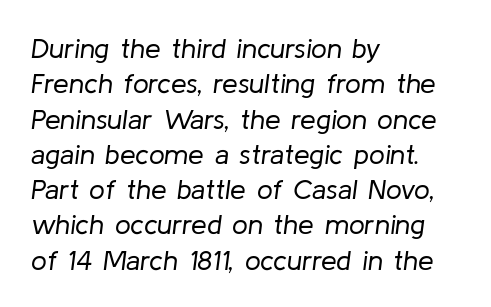
{"italic": "yes", "lean": "right", "slant_degrees": 8, "bold": "no", "weight": "regular", "width": "normal", "stroke_contrast": "low", "x_height": "medium", "monospaced": "no", "underline": "no", "align": "left", "line_spacing": "normal", "line_spacing_ratio": 1.26, "letter_spacing": "normal", "letter_spacing_em": 0.0, "glyph_px": 28}
